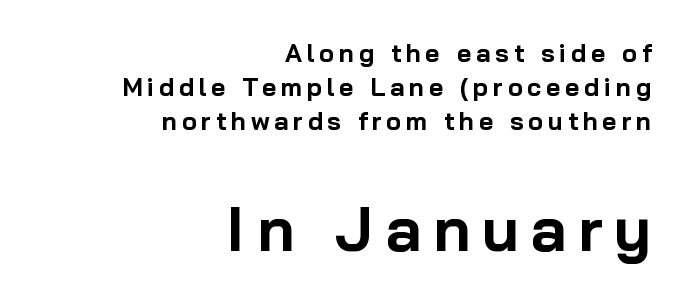
The text was rendered using a sans face with plain stroke endings. Note: smaller setting up top, larger setting below. Decoration check: the copy has no underline. Each new line begins a customary step beneath the previous one. You could not count columns in this text — the font is proportionally spaced.
